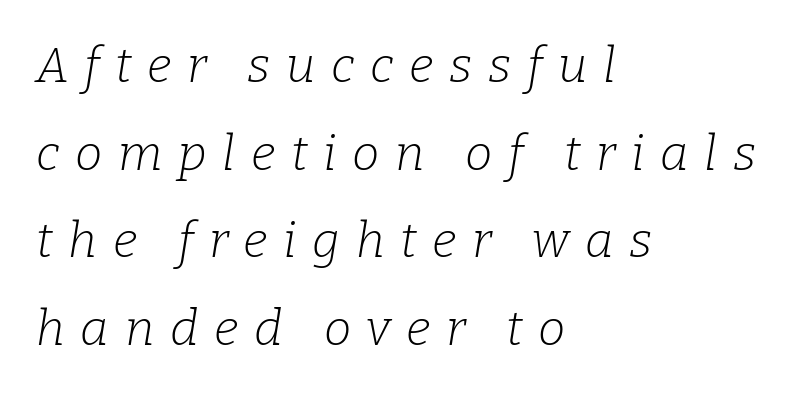
The image shows 49 px light serif type, italic (leaning right); set left-aligned, line spacing 1.79x, unusually wide letter spacing (+0.32 em), not underlined; low stroke contrast and a medium x-height.
